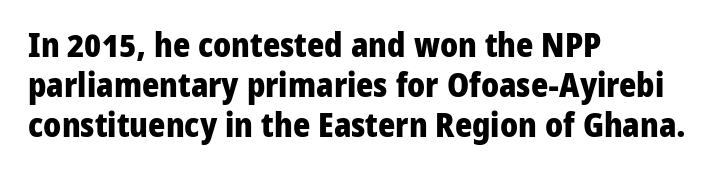
{"serif": "no", "italic": "no", "bold": "yes", "weight": "heavy", "width": "normal", "stroke_contrast": "low", "x_height": "medium", "monospaced": "no", "underline": "no", "align": "left", "line_spacing_ratio": 1.21, "letter_spacing": "normal", "letter_spacing_em": 0.0, "glyph_px": 33}
